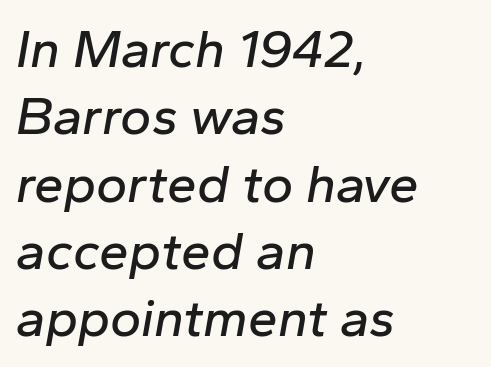
Only glyphs here, with clear space below each row. The letters are slanted; this is an italic face. The rendering anchors every line to the left-hand side. This rendering leaves character spacing at its baseline value.
